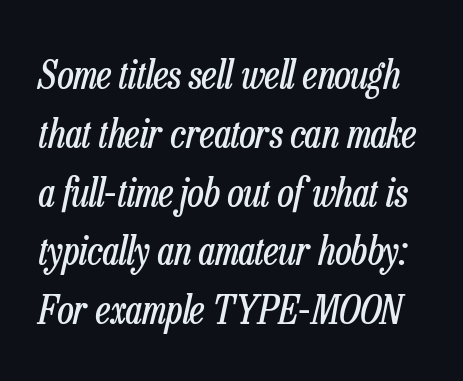
The rendering uses natural spacing where letterforms have individual widths. Clear beneath every line of the passage. The designer left line spacing at the default. A typesetter would call this zero additional tracking.
